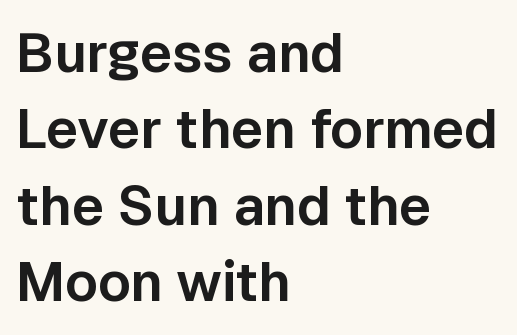
The font's upright variant was chosen for this text. Honestly, the letter spacing is just normal — you wouldn't notice it. No feet cap the strokes, marking this as sans-serif type. Rule under the text: the space is simply empty. Proportional: the letters do not fall into vertical columns. The passage shown stacks its lines at a standard gap.
